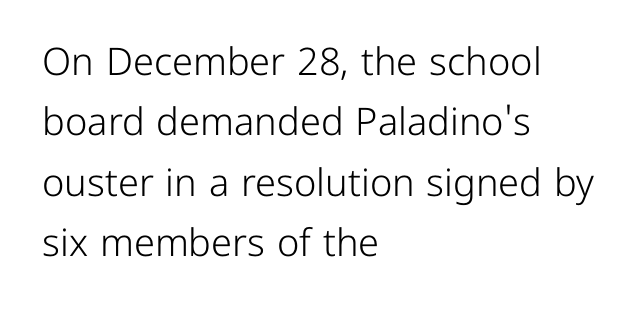
The image shows 38 px light sans-serif type, upright; set left-aligned, normal line spacing (1.59x), normal letter spacing, not underlined; low stroke contrast and a medium x-height.
